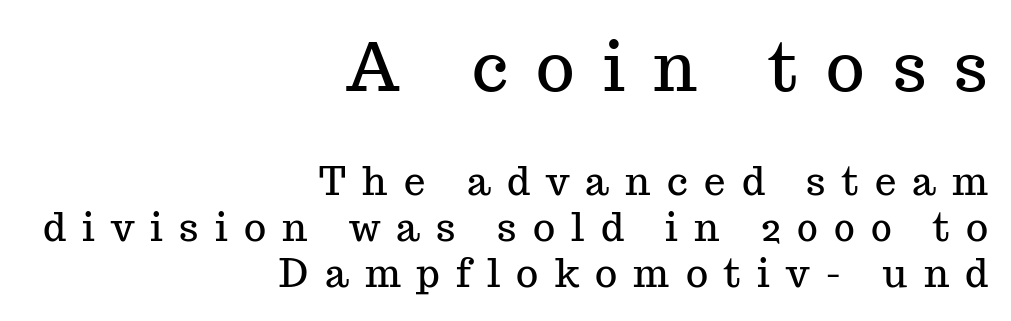
Q: Is the text italic (slanted)? A: No, it is upright.
Q: Is the typeface a serif or a sans-serif typeface? A: Serif.
Q: Is the text underlined? A: No.
Q: How is the paragraph aligned? A: Right-aligned.
Q: Is the spacing between letters normal or unusually wide? A: Unusually wide.
Q: Which block of text is set in a larger size, the first (top) or the second (bottom)? A: The first (top) one.
Q: Width (condensed, normal, or wide)? A: Normal.
Q: Stroke contrast? A: Medium.
Q: x-height? A: Medium.
Q: Monospaced? A: No.
